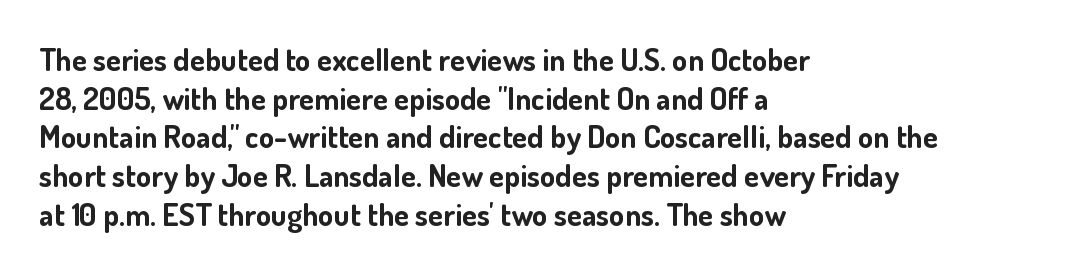
Q: Is the text bold? A: Yes.
Q: Is the text italic (slanted)? A: No, it is upright.
Q: Is the typeface a serif or a sans-serif typeface? A: Sans-serif.
Q: Is the text underlined? A: No.
Q: How is the paragraph aligned? A: Left-aligned.
Q: Is the spacing between letters normal or unusually wide? A: Normal.
Q: Is the spacing between lines tight, normal or loose? A: Normal.
Q: Width (condensed, normal, or wide)? A: Normal.
Q: Stroke contrast? A: Low.
Q: x-height? A: Small.
Q: Monospaced? A: No.
